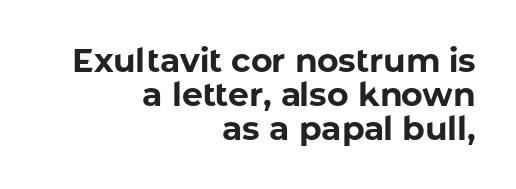
The image shows 33 px bold sans-serif type, upright; set right-aligned, tight line spacing (1.03x), normal letter spacing, not underlined; low stroke contrast and a medium x-height.
